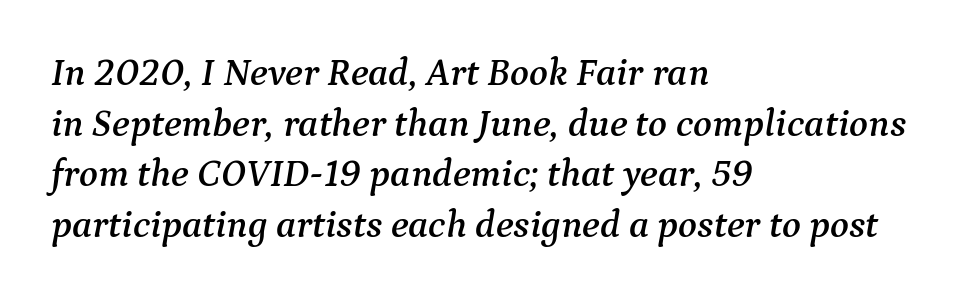
{"serif": "yes", "italic": "yes", "lean": "right", "slant_degrees": 9, "width": "normal", "stroke_contrast": "medium", "x_height": "medium", "monospaced": "no", "underline": "no", "align": "left", "line_spacing": "normal", "line_spacing_ratio": 1.3, "letter_spacing": "normal", "letter_spacing_em": 0.0, "glyph_px": 39}
